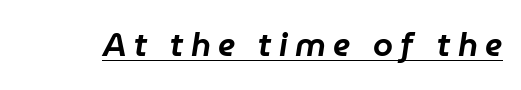
The image shows 32 px text type, italic (leaning right); set unusually wide letter spacing (+0.23 em), underlined; low stroke contrast and a medium x-height.
